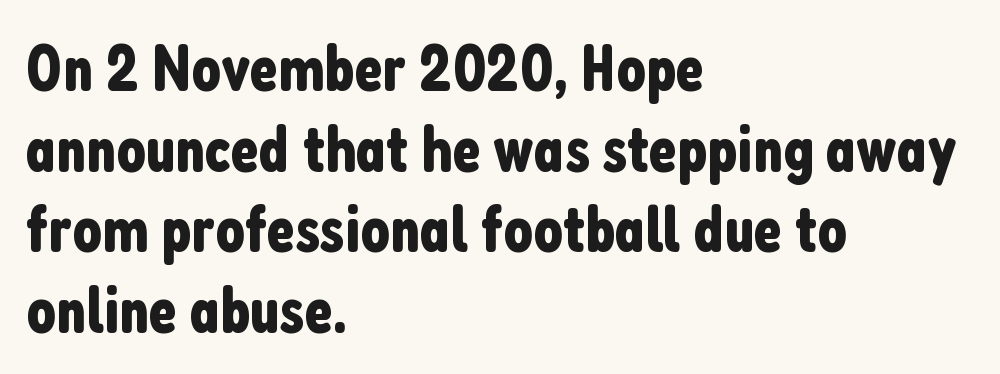
Is this a fixed-width face? No — the glyphs have proportional, varying widths. The glyphs are unaccompanied by any horizontal stroke below them. The text block is weighted toward the left margin, trailing off unevenly rightward. This is sans-serif lettering, the kind often seen on screens and signage.
